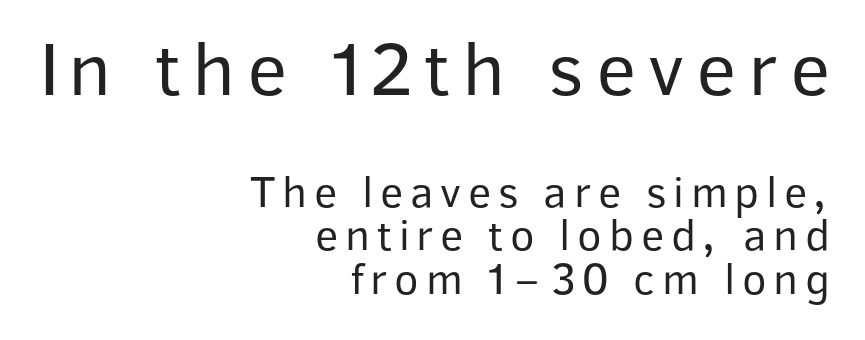
{"serif": "no", "italic": "no", "bold": "no", "weight": "regular", "width": "normal", "stroke_contrast": "low", "x_height": "medium", "monospaced": "no", "underline": "no", "align": "right", "line_spacing": "tight", "line_spacing_ratio": 0.96, "larger_block": "first", "size_ratio": 1.73, "glyph_px": 78}
